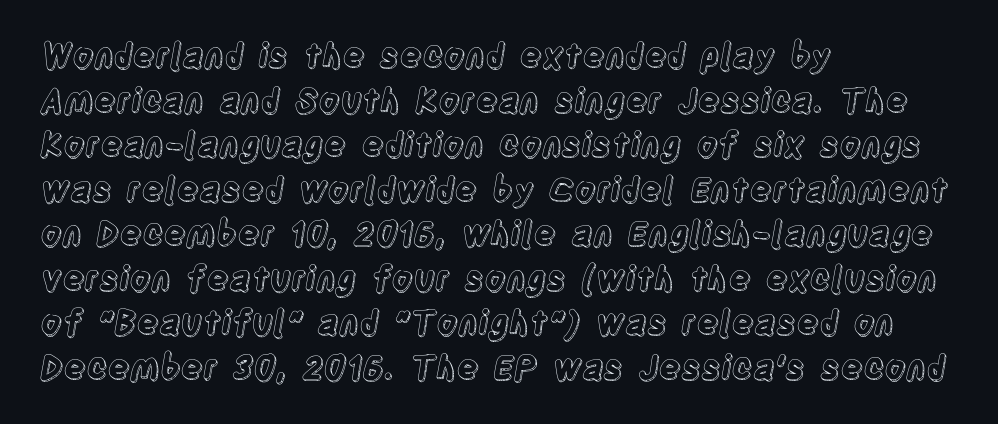
{"width": "condensed", "x_height": "large", "monospaced": "no", "underline": "no", "align": "left", "line_spacing": "normal", "line_spacing_ratio": 1.35, "letter_spacing": "normal", "letter_spacing_em": 0.0, "glyph_px": 33}
